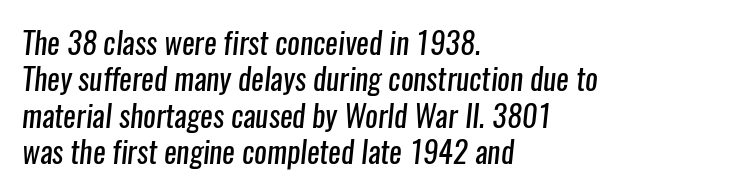
Q: Is the text bold? A: No.
Q: Is the typeface a serif or a sans-serif typeface? A: Sans-serif.
Q: Is the text underlined? A: No.
Q: How is the paragraph aligned? A: Left-aligned.
Q: Is the spacing between letters normal or unusually wide? A: Normal.
Q: Width (condensed, normal, or wide)? A: Condensed.
Q: Stroke contrast? A: Low.
Q: x-height? A: Medium.
Q: Monospaced? A: No.
